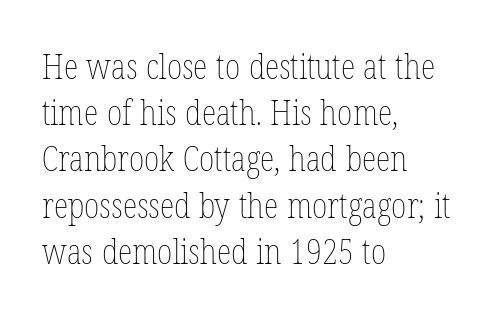
{"italic": "no", "bold": "no", "weight": "thin", "width": "condensed", "stroke_contrast": "low", "x_height": "medium", "monospaced": "no", "underline": "no", "align": "left", "line_spacing": "normal", "line_spacing_ratio": 1.36, "letter_spacing": "normal", "letter_spacing_em": 0.0, "glyph_px": 34}
